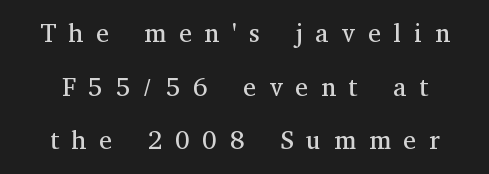
{"italic": "no", "bold": "no", "underline": "no", "line_spacing": "loose", "line_spacing_ratio": 2.06, "letter_spacing": "wide", "letter_spacing_em": 0.49, "glyph_px": 26}
